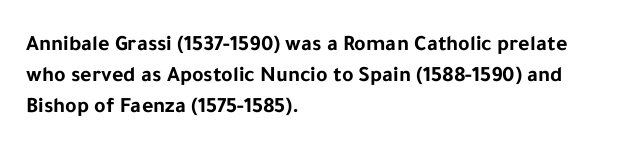
In CSS terms this would be text-align: left. Baseline-to-baseline distance is the conventional proportion of letter height. Notice how the stems are strictly vertical — no italics here. The space beneath each line is pristine and unruled. Spacing between characters is what you'd get straight out of the box. The passage shown is emphatically bold.
